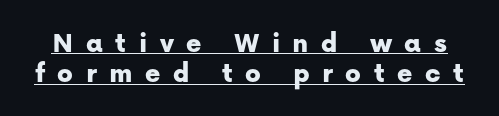
{"serif": "no", "italic": "no", "width": "normal", "stroke_contrast": "low", "x_height": "medium", "monospaced": "no", "underline": "yes", "line_spacing": "tight", "line_spacing_ratio": 1.05, "letter_spacing": "wide", "letter_spacing_em": 0.43, "glyph_px": 29}
